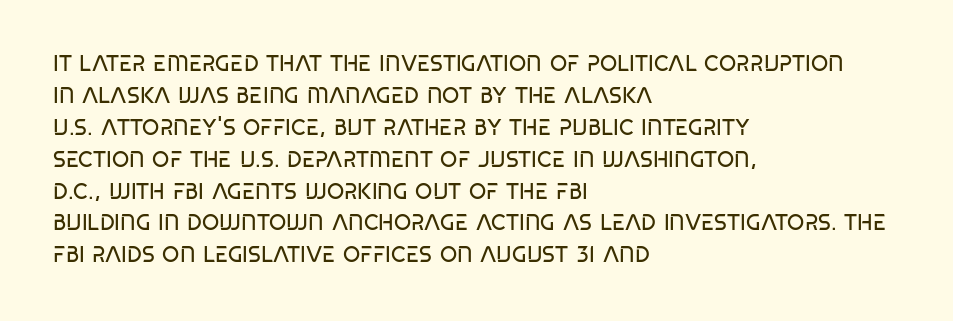
The image shows 22 px text type, upright; set left-aligned, normal line spacing (1.45x), normal letter spacing, not underlined.
